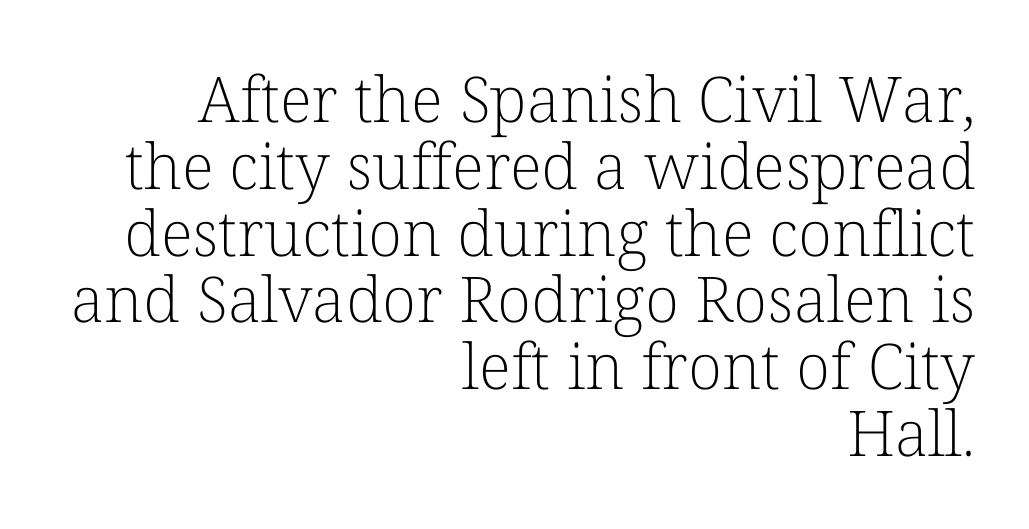
{"serif": "yes", "italic": "no", "bold": "no", "weight": "light", "width": "normal", "stroke_contrast": "low", "x_height": "medium", "monospaced": "no", "underline": "no", "align": "right", "line_spacing": "tight", "line_spacing_ratio": 1.06, "letter_spacing": "normal", "letter_spacing_em": 0.0, "glyph_px": 63}
